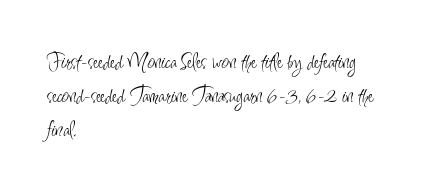
Q: Is the text bold? A: No.
Q: Is the text underlined? A: No.
Q: How is the paragraph aligned? A: Left-aligned.
Q: Is the spacing between letters normal or unusually wide? A: Normal.
Q: Is the spacing between lines tight, normal or loose? A: Normal.
